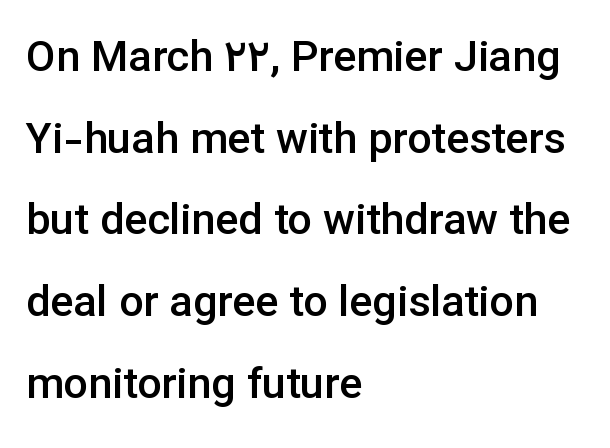
The image shows 43 px semibold sans-serif type, upright; set left-aligned, loose line spacing (1.9x), normal letter spacing, not underlined; low stroke contrast and a medium x-height.
